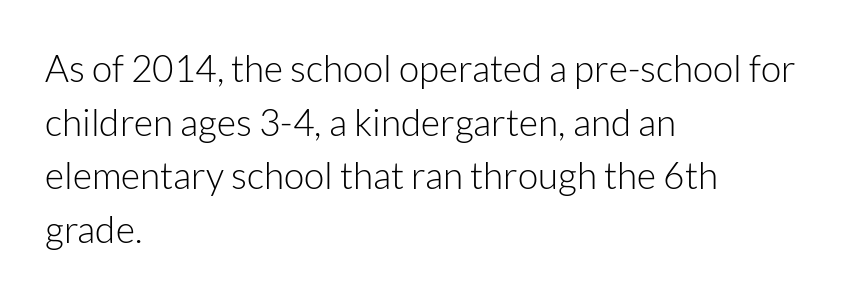
Q: Is the text bold? A: No.
Q: Is the text italic (slanted)? A: No, it is upright.
Q: Is the typeface a serif or a sans-serif typeface? A: Sans-serif.
Q: Is the text underlined? A: No.
Q: How is the paragraph aligned? A: Left-aligned.
Q: Is the spacing between letters normal or unusually wide? A: Normal.
Q: Is the spacing between lines tight, normal or loose? A: Normal.
Q: Width (condensed, normal, or wide)? A: Normal.
Q: Stroke contrast? A: Low.
Q: x-height? A: Medium.
Q: Monospaced? A: No.
